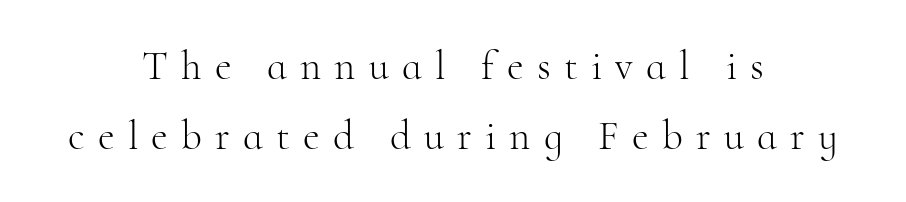
Q: Is the text bold? A: No.
Q: Is the text italic (slanted)? A: No, it is upright.
Q: Is the typeface a serif or a sans-serif typeface? A: Serif.
Q: Is the text underlined? A: No.
Q: How is the paragraph aligned? A: Centered.
Q: Is the spacing between letters normal or unusually wide? A: Unusually wide.
Q: Is the spacing between lines tight, normal or loose? A: Normal.
Q: Width (condensed, normal, or wide)? A: Normal.
Q: Stroke contrast? A: High.
Q: x-height? A: Small.
Q: Monospaced? A: No.
